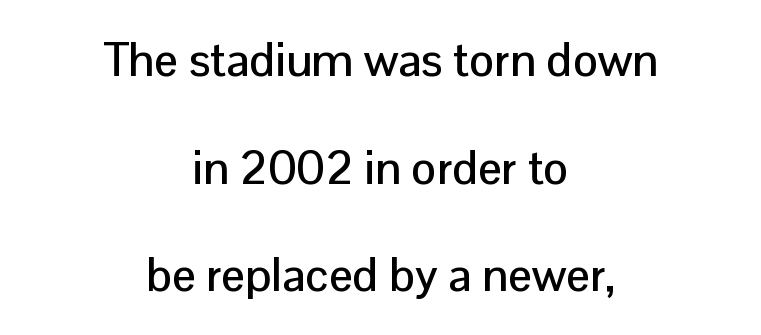
Q: Is the text italic (slanted)? A: No, it is upright.
Q: Is the typeface a serif or a sans-serif typeface? A: Sans-serif.
Q: Is the text underlined? A: No.
Q: How is the paragraph aligned? A: Centered.
Q: Is the spacing between letters normal or unusually wide? A: Normal.
Q: Is the spacing between lines tight, normal or loose? A: Loose.
Q: Width (condensed, normal, or wide)? A: Normal.
Q: Stroke contrast? A: Low.
Q: x-height? A: Medium.
Q: Monospaced? A: No.
